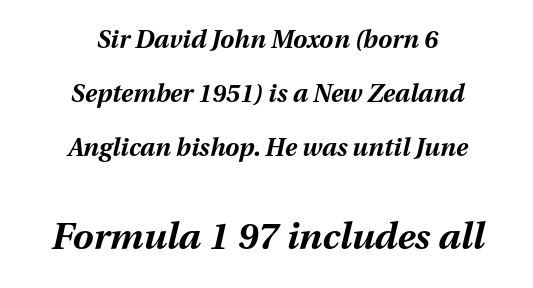
Q: Is the text bold? A: Yes.
Q: Is the text italic (slanted)? A: Yes, it leans right by about 13 degrees.
Q: Is the text underlined? A: No.
Q: How is the paragraph aligned? A: Centered.
Q: Is the spacing between letters normal or unusually wide? A: Normal.
Q: Is the spacing between lines tight, normal or loose? A: Loose.
Q: Which block of text is set in a larger size, the first (top) or the second (bottom)? A: The second (bottom) one.
Q: Width (condensed, normal, or wide)? A: Normal.
Q: Stroke contrast? A: Medium.
Q: x-height? A: Medium.
Q: Monospaced? A: No.
